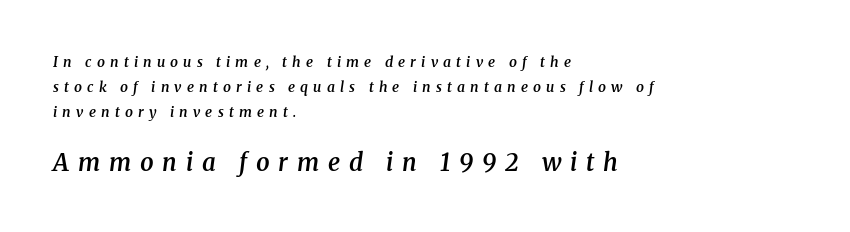
The image shows 24 px text type, italic (leaning right); set left-aligned, line spacing 1.79x, unusually wide letter spacing (+0.37 em), not underlined; the second (bottom) block is 1.71x larger.
